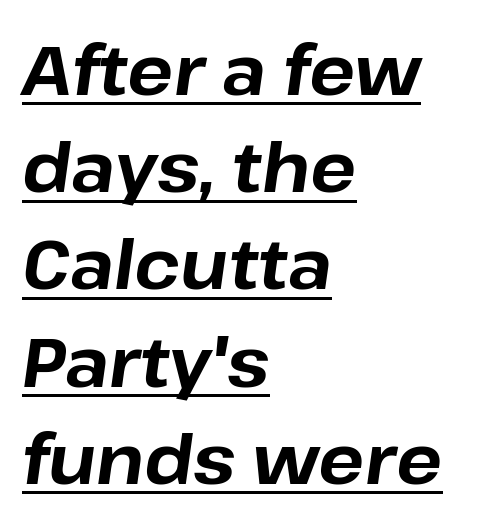
{"italic": "yes", "lean": "right", "slant_degrees": 8, "bold": "yes", "weight": "bold", "width": "normal", "stroke_contrast": "low", "x_height": "medium", "monospaced": "no", "underline": "yes", "align": "left", "line_spacing": "normal", "line_spacing_ratio": 1.43, "letter_spacing": "normal", "letter_spacing_em": 0.0, "glyph_px": 68}
